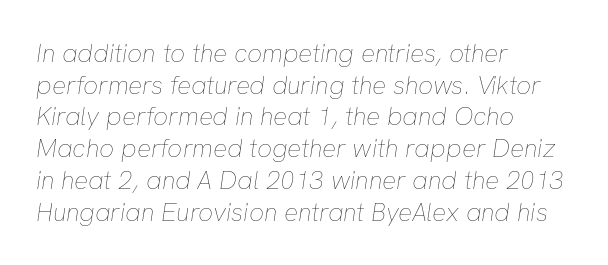
{"italic": "yes", "lean": "right", "slant_degrees": 8, "bold": "no", "underline": "no", "align": "left", "line_spacing_ratio": 1.22, "letter_spacing": "normal", "letter_spacing_em": 0.0, "glyph_px": 26}
